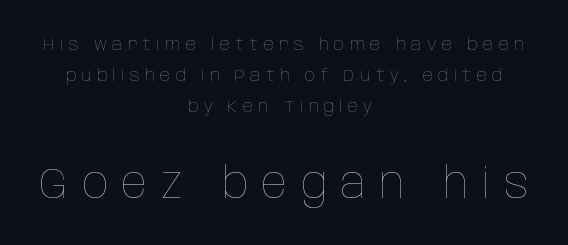
Q: Is the text bold? A: No.
Q: Is the text italic (slanted)? A: No, it is upright.
Q: Is the text underlined? A: No.
Q: How is the paragraph aligned? A: Centered.
Q: Is the spacing between letters normal or unusually wide? A: Unusually wide.
Q: Which block of text is set in a larger size, the first (top) or the second (bottom)? A: The second (bottom) one.
Q: Width (condensed, normal, or wide)? A: Condensed.
Q: Stroke contrast? A: Low.
Q: x-height? A: Large.
Q: Monospaced? A: No.
